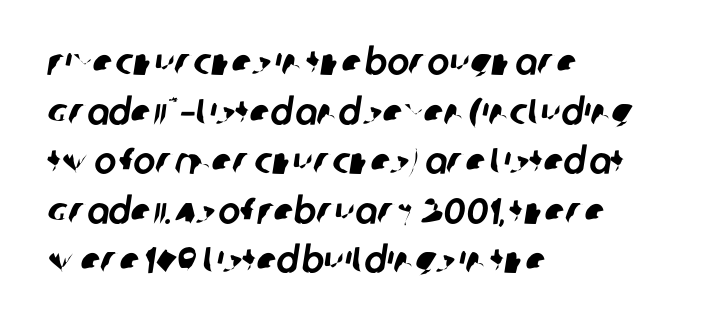
The image shows 37 px sans-serif type; set left-aligned, normal line spacing (1.34x), normal letter spacing, not underlined; low stroke contrast and a large x-height.
